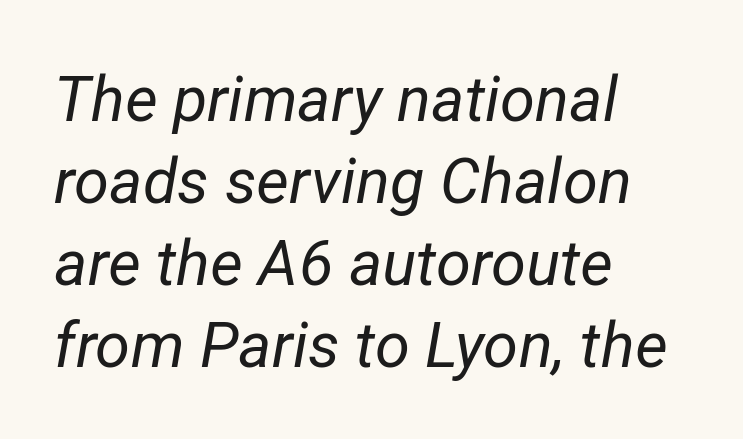
Each letter keeps its own natural width here, so spacing adapts to shape. Each line starts at the same left margin while the right side varies. Nothing heavy about these letters — not bold at all. Students, observe: this is what conventionally led text looks like.
